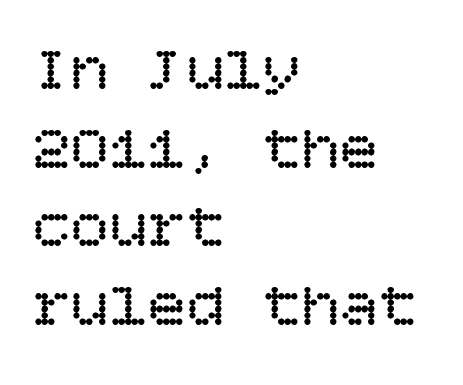
Q: Is the text bold? A: No.
Q: Is the text italic (slanted)? A: No, it is upright.
Q: Is the text underlined? A: No.
Q: How is the paragraph aligned? A: Left-aligned.
Q: Is the spacing between letters normal or unusually wide? A: Normal.
Q: Width (condensed, normal, or wide)? A: Normal.
Q: Stroke contrast? A: Low.
Q: x-height? A: Large.
